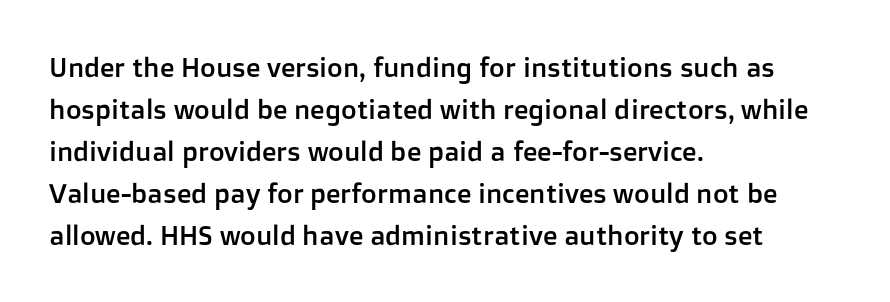
The image shows 27 px text type, upright; set left-aligned, normal line spacing (1.56x), normal letter spacing, not underlined.
